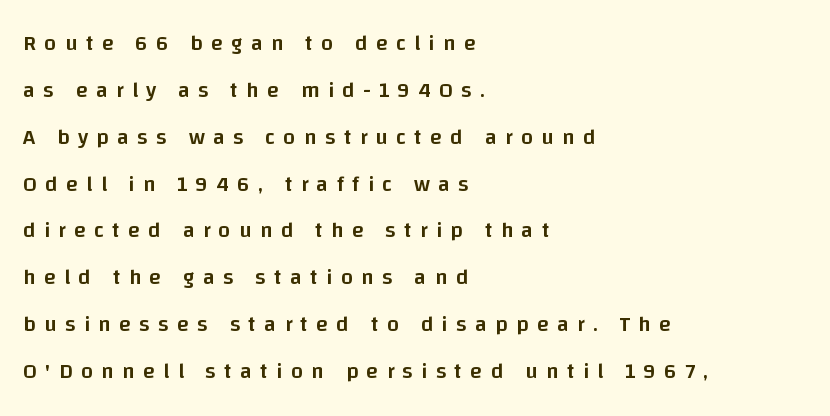
{"italic": "no", "bold": "semi", "underline": "no", "align": "left", "line_spacing": "loose", "line_spacing_ratio": 2.13, "letter_spacing": "wide", "letter_spacing_em": 0.37, "glyph_px": 22}
